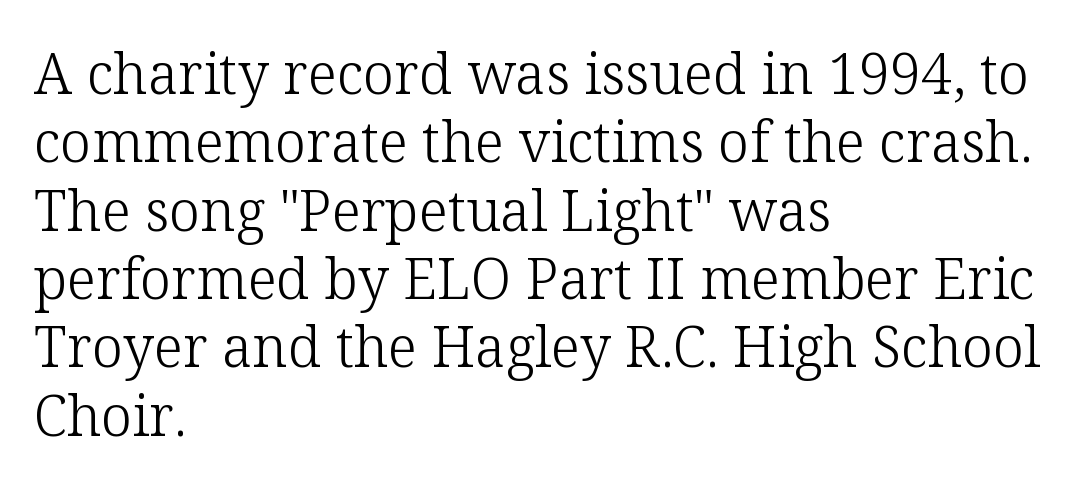
The image shows 56 px light serif type, upright; set left-aligned, line spacing 1.22x, normal letter spacing, not underlined; low stroke contrast and a medium x-height.
